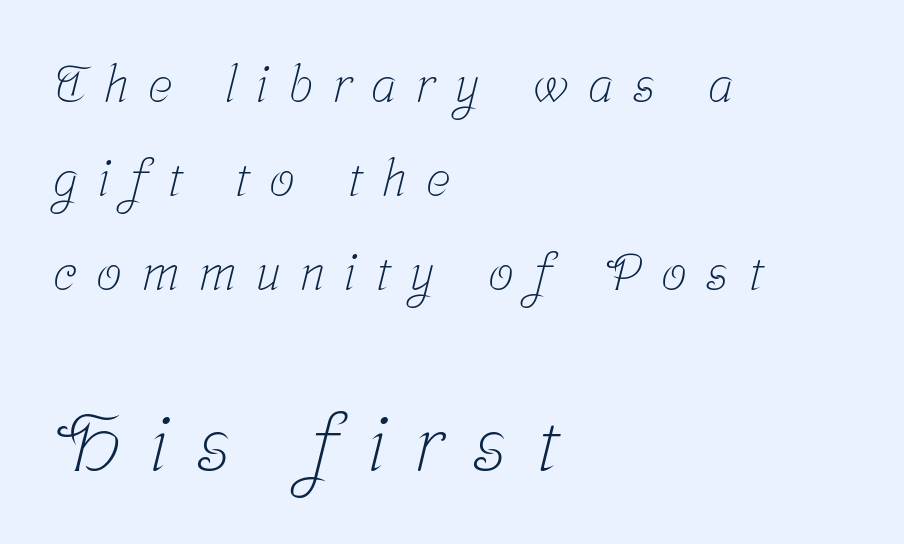
The image shows 77 px light, condensed serif type; set left-aligned, line spacing 1.84x, unusually wide letter spacing (+0.39 em), not underlined; the second (bottom) block is 1.51x larger; low stroke contrast and a medium x-height.
